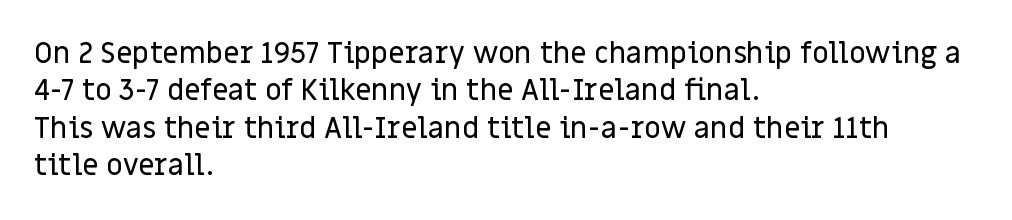
The words here are not underlined. Tracking value appears to be zero — textbook default spacing. Here the designer chose a conventional face with non-uniform glyph widths. Every character sits straight up, as roman type does. The typesetter chose a ragged-right arrangement here.
